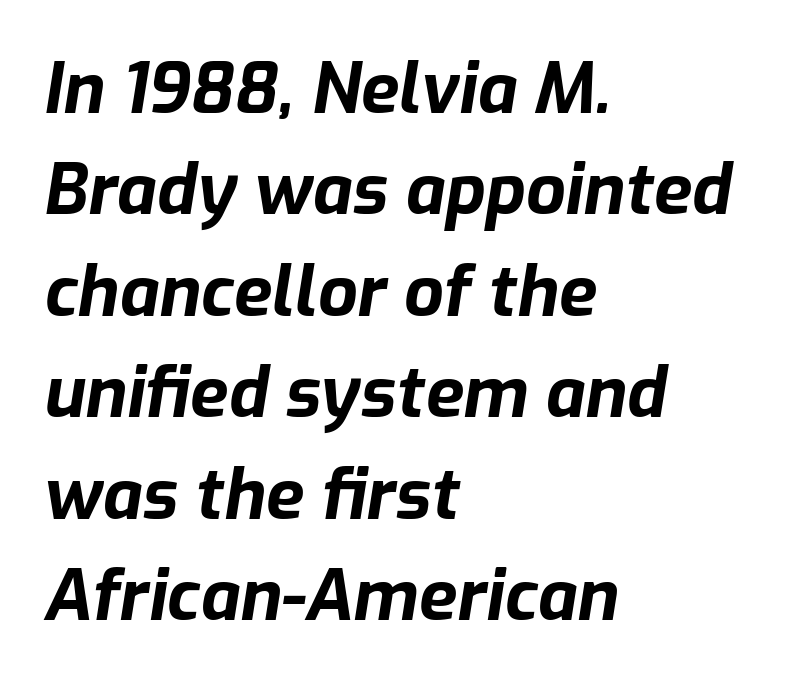
Q: Is the text bold? A: Yes.
Q: Is the text italic (slanted)? A: Yes, it leans right by about 9 degrees.
Q: Is the text underlined? A: No.
Q: How is the paragraph aligned? A: Left-aligned.
Q: Is the spacing between letters normal or unusually wide? A: Normal.
Q: Is the spacing between lines tight, normal or loose? A: Normal.
Q: Width (condensed, normal, or wide)? A: Normal.
Q: Stroke contrast? A: Low.
Q: x-height? A: Medium.
Q: Monospaced? A: No.
